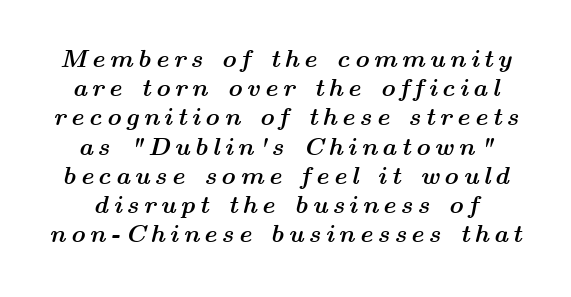
Q: Is the text bold? A: Yes.
Q: Is the text italic (slanted)? A: Yes, it leans right by about 14 degrees.
Q: Is the text underlined? A: No.
